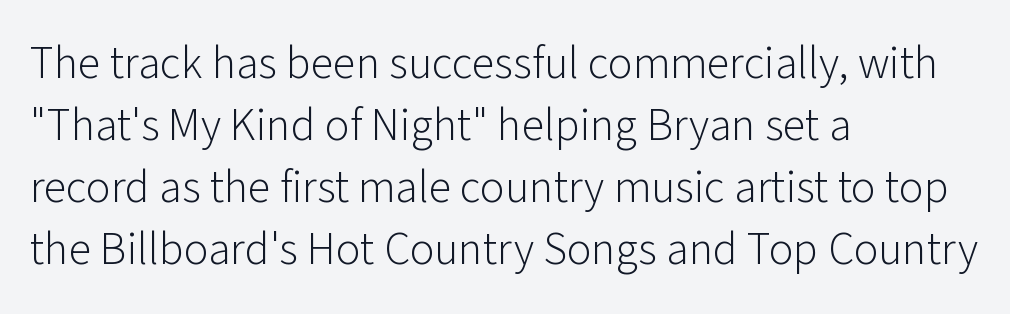
Vertically, the passage feels balanced, rows spaced as you'd expect. Each word holds together tightly as a unit, with standard inter-letter gaps. The letters carry no serifs — their stems end cleanly without finishing strokes. When letters stand straight like this, we call the style roman or upright.
